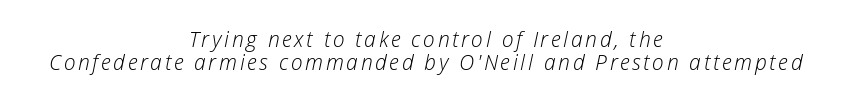
{"italic": "yes", "lean": "right", "slant_degrees": 12, "bold": "no", "underline": "no", "align": "center", "line_spacing": "tight", "line_spacing_ratio": 1.1, "glyph_px": 21}
